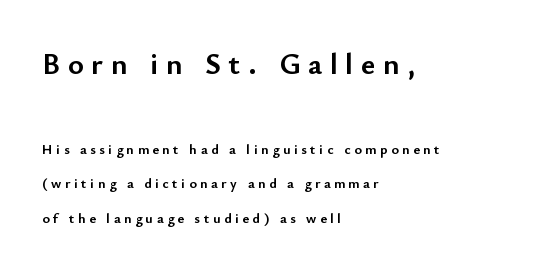
Q: Is the text bold? A: Yes.
Q: Is the text italic (slanted)? A: No, it is upright.
Q: Is the typeface a serif or a sans-serif typeface? A: Sans-serif.
Q: Is the text underlined? A: No.
Q: How is the paragraph aligned? A: Left-aligned.
Q: Is the spacing between letters normal or unusually wide? A: Unusually wide.
Q: Is the spacing between lines tight, normal or loose? A: Loose.
Q: Which block of text is set in a larger size, the first (top) or the second (bottom)? A: The first (top) one.
Q: Width (condensed, normal, or wide)? A: Normal.
Q: Stroke contrast? A: Low.
Q: x-height? A: Small.
Q: Monospaced? A: No.
